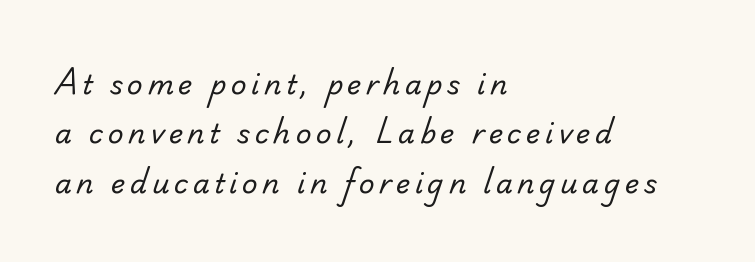
Q: Is the text bold? A: No.
Q: Is the text underlined? A: No.
Q: How is the paragraph aligned? A: Left-aligned.
